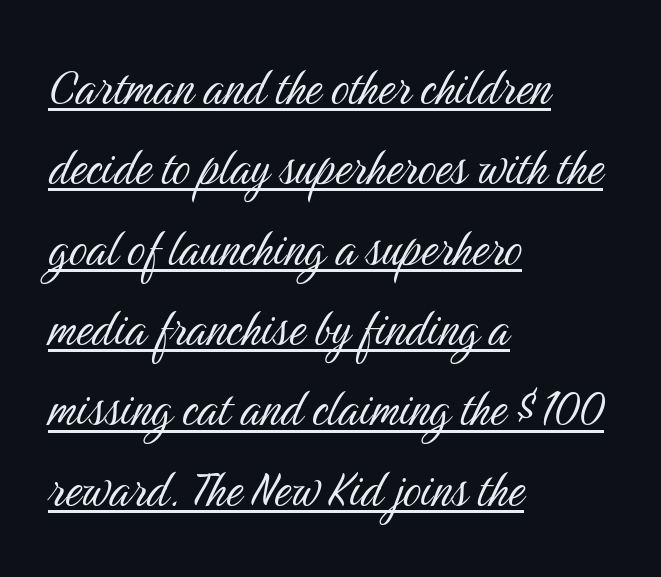
You can see a thin bar hugging the bottom of the glyphs. Words appear dense and cohesive because spacing is normal. Horizontal alignment here is leftward, the default for most running prose. Here the designer chose a conventional face with non-uniform glyph widths. The leading is moderate, giving the passage an even texture.
